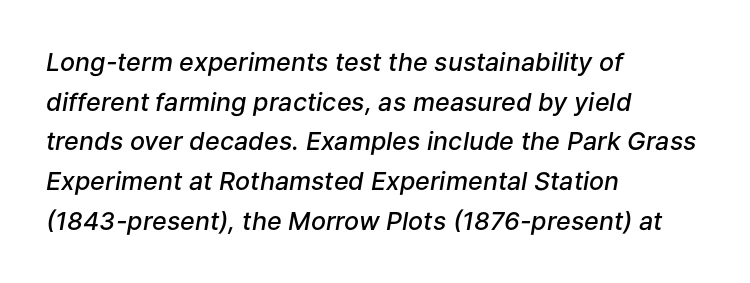
Q: Is the text bold? A: Semi-bold.
Q: Is the text italic (slanted)? A: Yes, it leans right by about 9 degrees.
Q: Is the text underlined? A: No.
Q: How is the paragraph aligned? A: Left-aligned.
Q: Is the spacing between letters normal or unusually wide? A: Normal.
Q: Is the spacing between lines tight, normal or loose? A: Normal.
